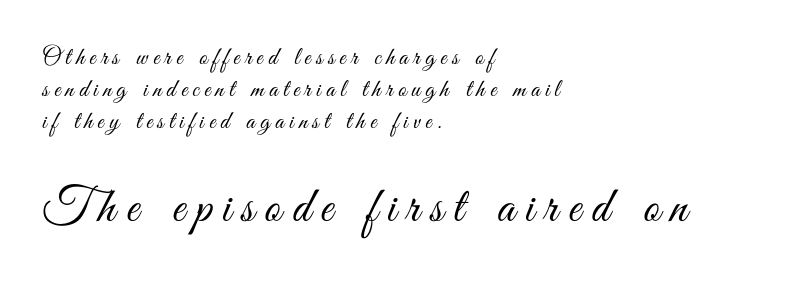
The passage shown begins with its smaller block and ends with its larger one. Is this a sans? Yes — the strokes have no serifs. Heft: none added — not bold. Do the characters align in a grid? No, the font is proportional. What's the leading like? Ordinary, nothing unusual.
